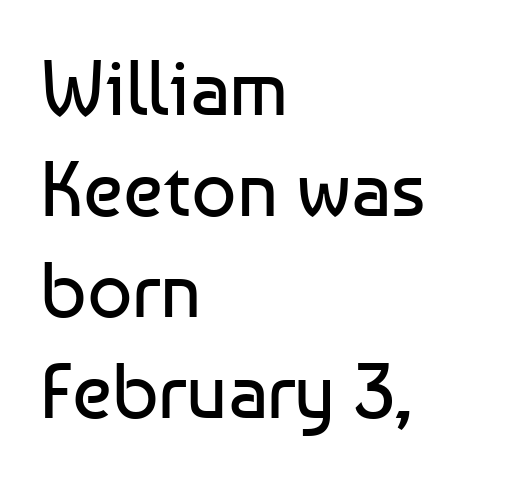
Q: Is the text bold? A: No.
Q: Is the text italic (slanted)? A: No, it is upright.
Q: Is the typeface a serif or a sans-serif typeface? A: Sans-serif.
Q: Is the text underlined? A: No.
Q: How is the paragraph aligned? A: Left-aligned.
Q: Is the spacing between letters normal or unusually wide? A: Normal.
Q: Is the spacing between lines tight, normal or loose? A: Normal.
Q: Width (condensed, normal, or wide)? A: Normal.
Q: Stroke contrast? A: Low.
Q: x-height? A: Medium.
Q: Monospaced? A: No.
